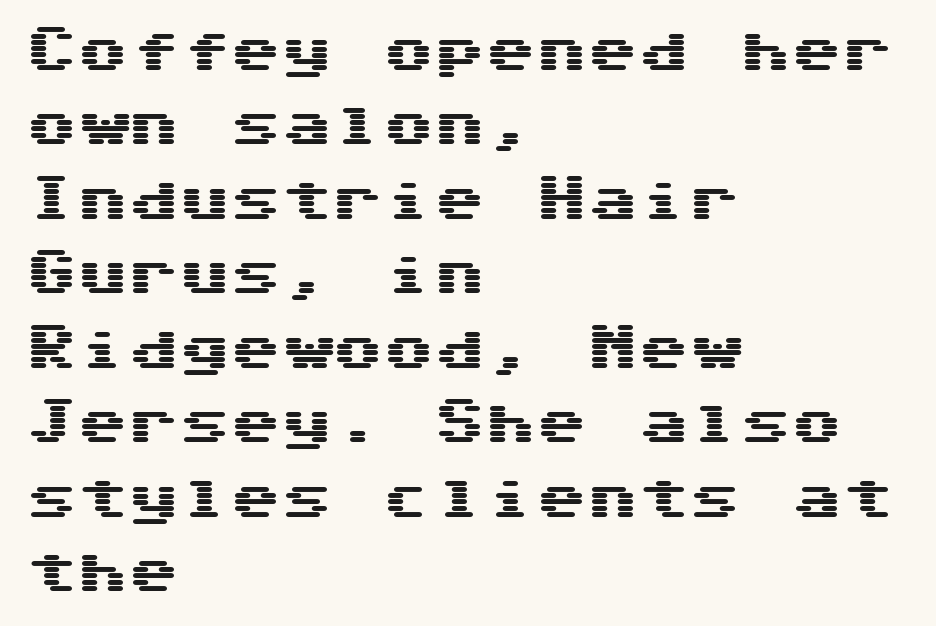
Nobody touched the tracking dial on this one. A typesetter would call this leading conventional body-copy spacing. Ordinary non-slanted type is in use. Nope, no serifs anywhere on these letters. Layout note: lines flush left. Anything drawn beneath the words? Only blank space.
